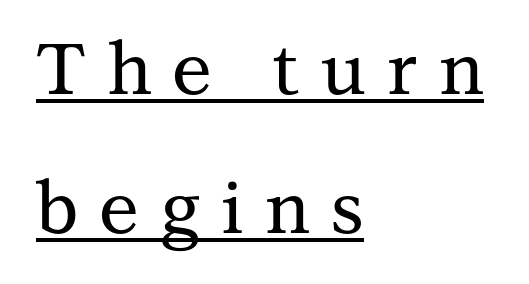
The image shows 72 px serif type, upright; set left-aligned, loose line spacing (1.93x), unusually wide letter spacing (+0.29 em), underlined; medium stroke contrast and a medium x-height.
